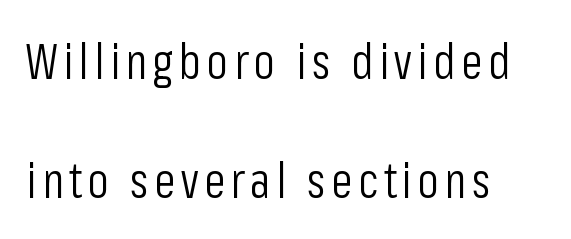
Q: Is the text bold? A: No.
Q: Is the text italic (slanted)? A: No, it is upright.
Q: Is the typeface a serif or a sans-serif typeface? A: Sans-serif.
Q: Is the text underlined? A: No.
Q: How is the paragraph aligned? A: Left-aligned.
Q: Is the spacing between lines tight, normal or loose? A: Loose.
Q: Width (condensed, normal, or wide)? A: Condensed.
Q: Stroke contrast? A: Low.
Q: x-height? A: Medium.
Q: Monospaced? A: No.
